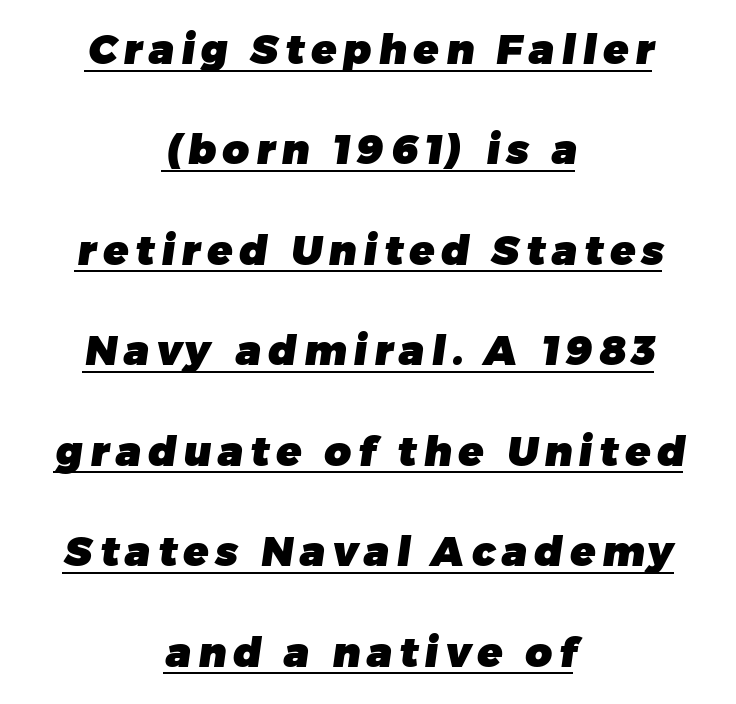
The image shows 41 px heavy sans-serif type; set centered, loose line spacing (2.45x), underlined; low stroke contrast and a medium x-height.
